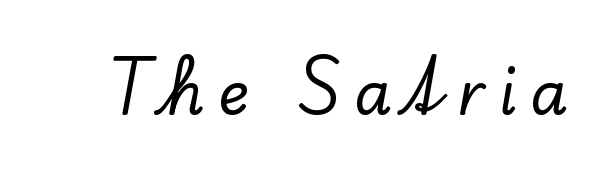
The image shows 60 px serif type; set unusually wide letter spacing (+0.23 em), not underlined; low stroke contrast and a small x-height.
